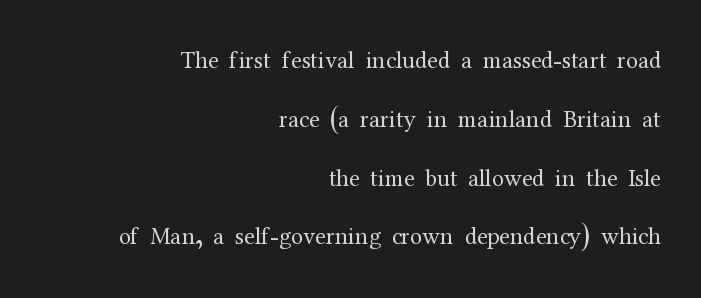
The image shows 24 px text type, upright; set right-aligned, loose line spacing (2.45x), normal letter spacing, not underlined.
